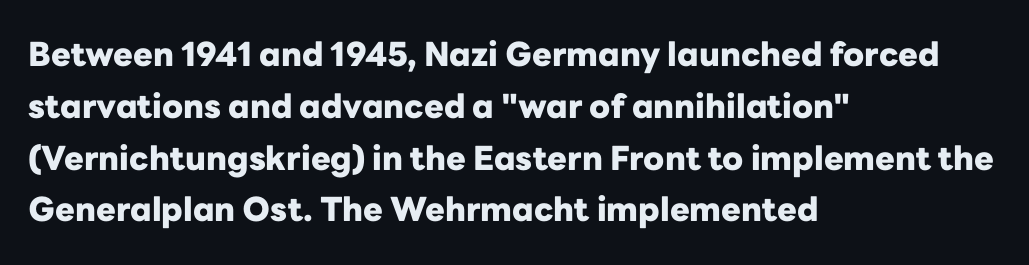
Notice how the stems are strictly vertical — no italics here. The rendering uses a moderate line-height, typical for paragraphs. Is the type bold? Yes — the strokes are clearly thick and heavy. The tracking reads as untouched default to a designer's eye. The strip under each line holds only bare page.
